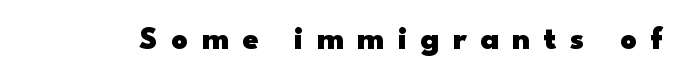
{"serif": "no", "italic": "no", "bold": "yes", "weight": "heavy", "width": "wide", "stroke_contrast": "low", "x_height": "small", "monospaced": "no", "underline": "no", "letter_spacing": "wide", "letter_spacing_em": 0.42, "glyph_px": 32}
